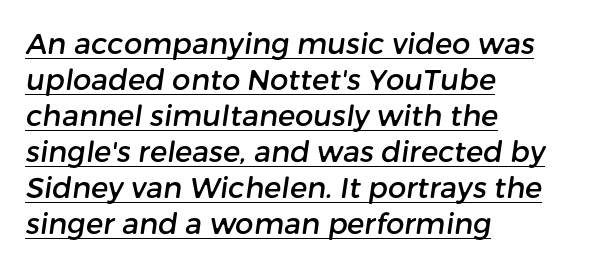
The image shows 29 px sans-serif type; set left-aligned, line spacing 1.24x, normal letter spacing, underlined; low stroke contrast and a medium x-height.
